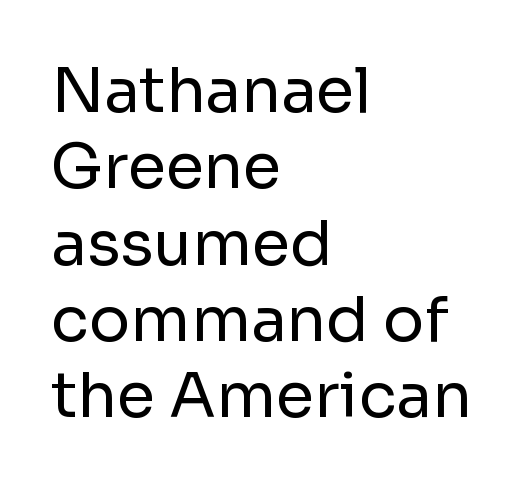
Q: Is the text bold? A: No.
Q: Is the text italic (slanted)? A: No, it is upright.
Q: Is the typeface a serif or a sans-serif typeface? A: Sans-serif.
Q: Is the text underlined? A: No.
Q: How is the paragraph aligned? A: Left-aligned.
Q: Is the spacing between letters normal or unusually wide? A: Normal.
Q: Width (condensed, normal, or wide)? A: Normal.
Q: Stroke contrast? A: Low.
Q: x-height? A: Medium.
Q: Monospaced? A: No.
